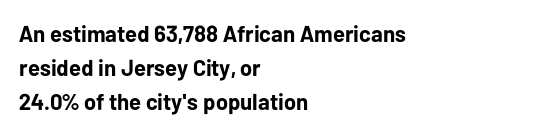
The image shows 23 px bold type, upright; set left-aligned, normal line spacing (1.47x), normal letter spacing, not underlined.
